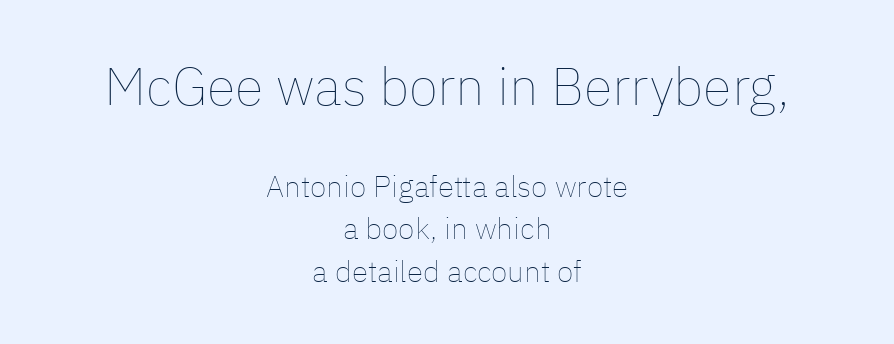
{"italic": "no", "bold": "no", "weight": "thin", "width": "normal", "stroke_contrast": "low", "x_height": "medium", "monospaced": "no", "underline": "no", "align": "center", "line_spacing": "normal", "line_spacing_ratio": 1.42, "letter_spacing": "normal", "letter_spacing_em": 0.0, "larger_block": "first", "size_ratio": 1.77, "glyph_px": 53}
